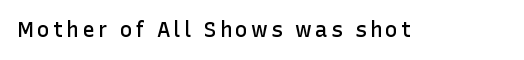
Its strokes are somewhat broadened, the hallmark of semibold type. The lettering holds an erect, upright posture throughout. The zone under the glyphs is completely vacant.
